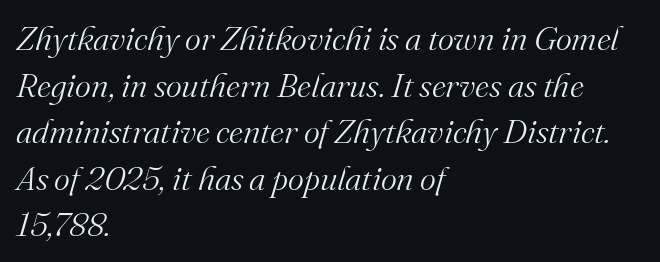
The image shows 34 px light serif type, italic (leaning right); set left-aligned, normal line spacing (1.37x), normal letter spacing, not underlined; medium stroke contrast and a small x-height.
